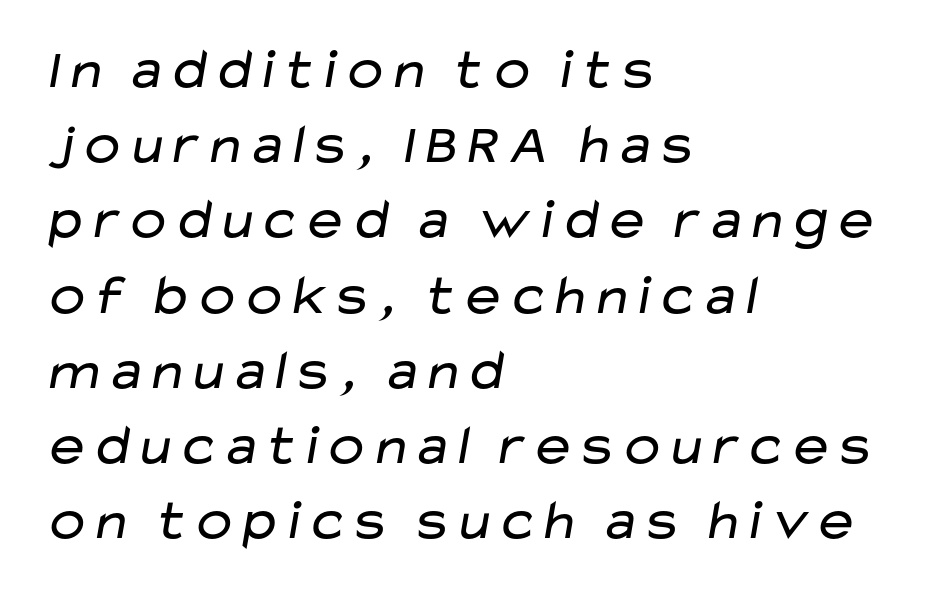
Spacing verdict: proportional, widths tailored to each character. Is this a heavy cut? Hardly; it is regular or lighter. Unmarked baselines from the first word to the last. Nobody touched the tracking dial on this one. Summary of vertical rhythm: regular, with standard interline spacing. The ragged edge is on the right, which tells us the setting is flush left.
